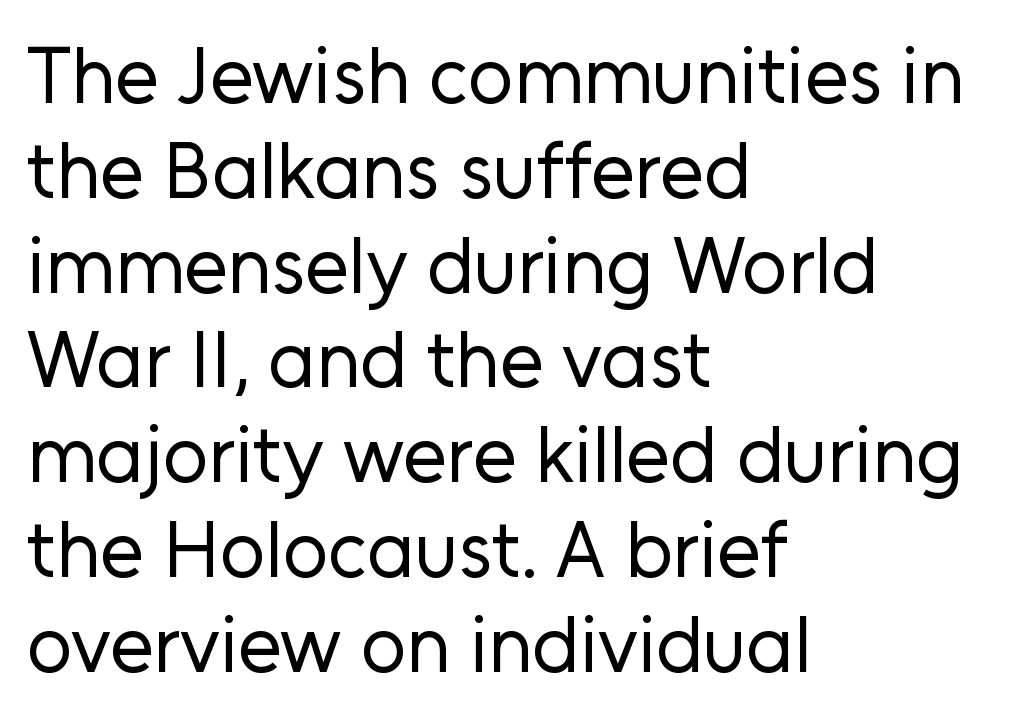
The image shows 79 px regular-weight sans-serif type, upright; set left-aligned, line spacing 1.2x, normal letter spacing, not underlined; low stroke contrast and a medium x-height.
